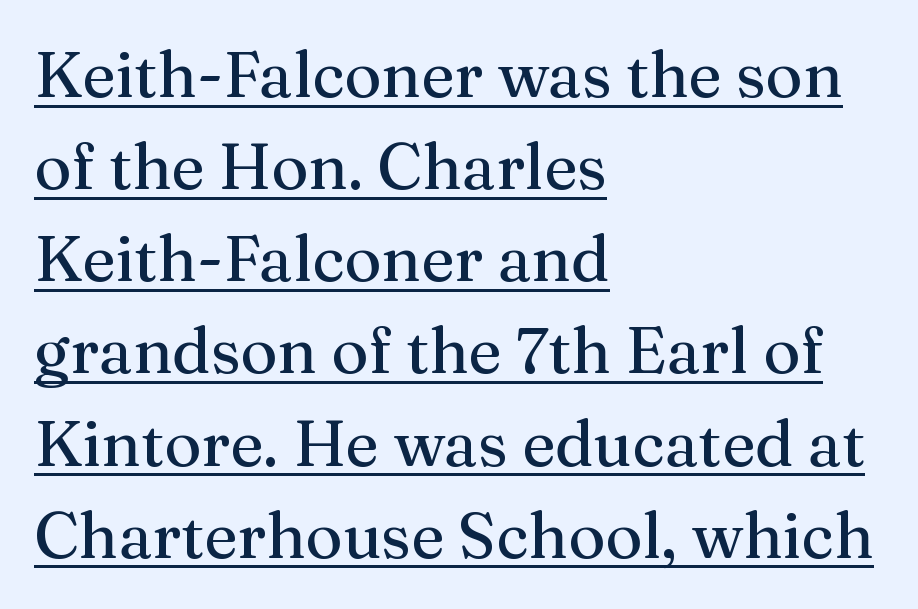
Q: Is the text italic (slanted)? A: No, it is upright.
Q: Is the typeface a serif or a sans-serif typeface? A: Serif.
Q: Is the text underlined? A: Yes.
Q: How is the paragraph aligned? A: Left-aligned.
Q: Is the spacing between letters normal or unusually wide? A: Normal.
Q: Is the spacing between lines tight, normal or loose? A: Normal.
Q: Width (condensed, normal, or wide)? A: Normal.
Q: Stroke contrast? A: Medium.
Q: x-height? A: Medium.
Q: Monospaced? A: No.
